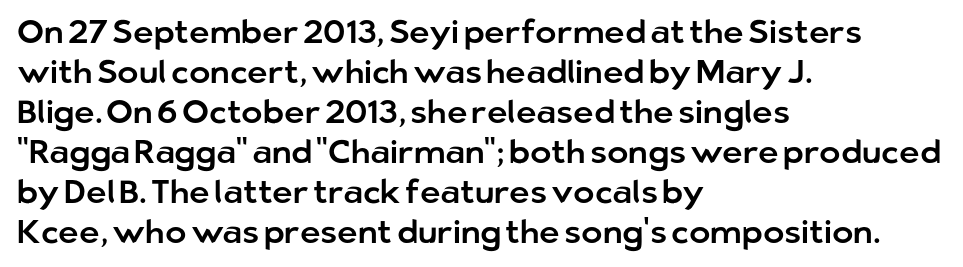
The typesetter chose a ragged-right arrangement here. Is there much room between lines? A standard amount, neither cramped nor airy. In terms of letterspacing, this is plain default setting. The typeface chosen for these lines omits serifs.
